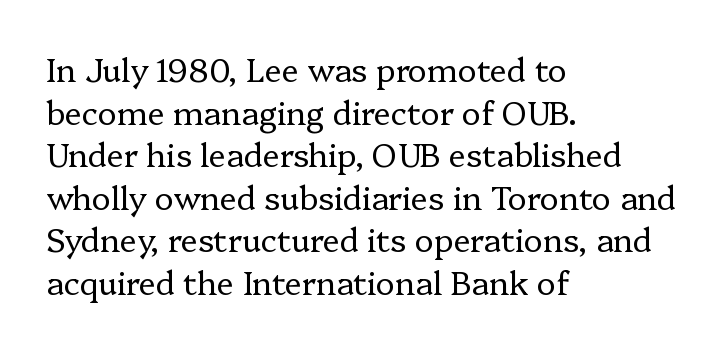
The image shows 32 px regular-weight serif type, upright; set left-aligned, normal line spacing (1.33x), normal letter spacing, not underlined; low stroke contrast and a medium x-height.
